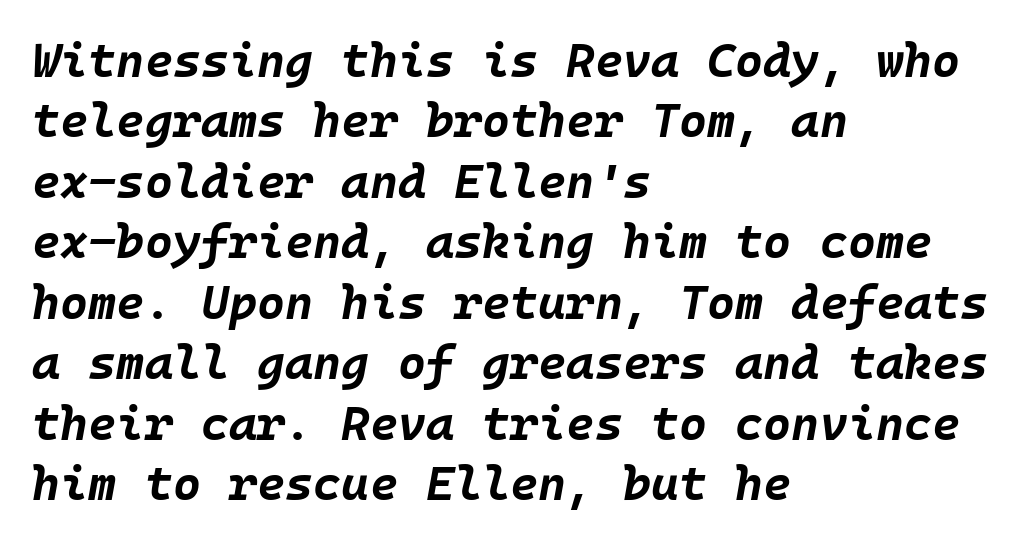
The image shows 48 px bold type, italic (leaning right); set left-aligned, normal line spacing (1.26x), normal letter spacing, not underlined; low stroke contrast and a large x-height.
